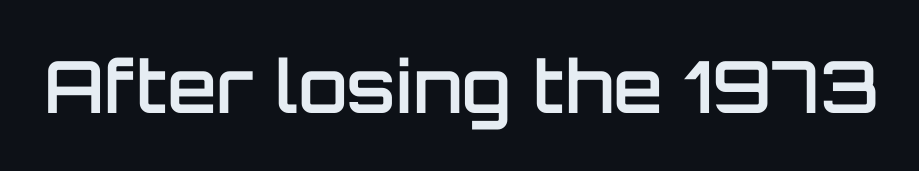
The image shows 72 px semibold sans-serif type, upright; set normal letter spacing, not underlined; low stroke contrast and a large x-height.
